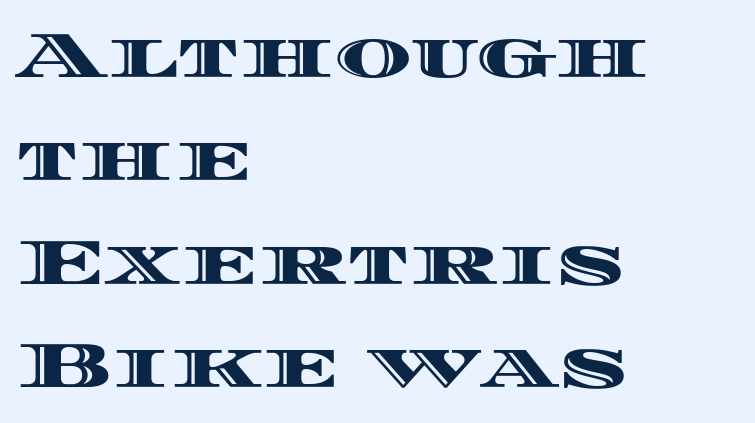
{"italic": "no", "width": "wide", "x_height": "large", "monospaced": "no", "underline": "no", "align": "left", "line_spacing": "normal", "line_spacing_ratio": 1.59, "letter_spacing": "normal", "letter_spacing_em": 0.0, "glyph_px": 65}
